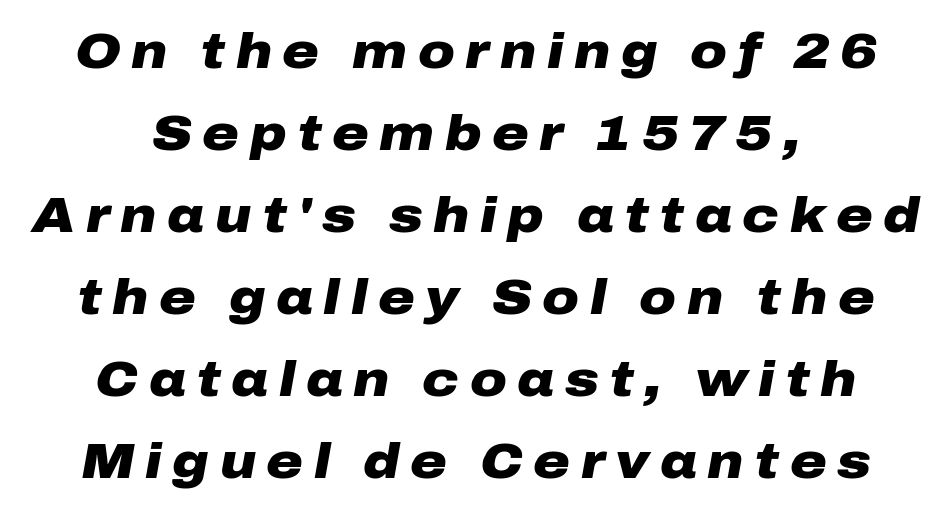
Q: Is the text bold? A: Yes.
Q: Is the text italic (slanted)? A: Yes, it leans right by about 10 degrees.
Q: Is the text underlined? A: No.
Q: How is the paragraph aligned? A: Centered.
Q: Is the spacing between letters normal or unusually wide? A: Unusually wide.
Q: Is the spacing between lines tight, normal or loose? A: Normal.
Q: Width (condensed, normal, or wide)? A: Wide.
Q: Stroke contrast? A: Low.
Q: x-height? A: Medium.
Q: Monospaced? A: No.
